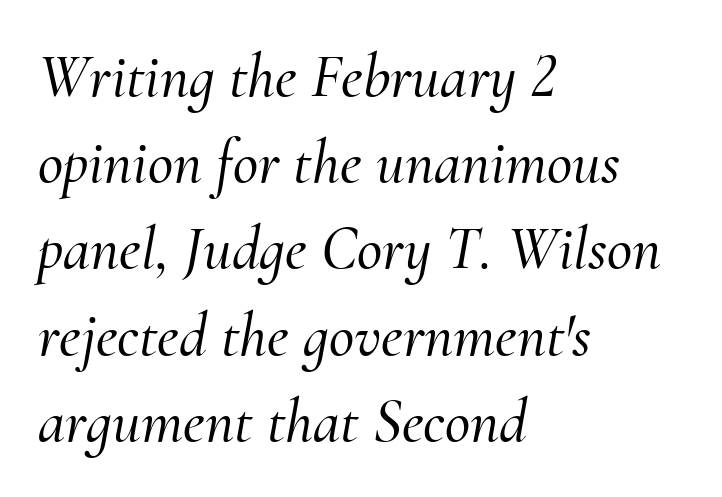
{"serif": "yes", "italic": "yes", "lean": "right", "slant_degrees": 10, "width": "normal", "stroke_contrast": "medium", "x_height": "small", "monospaced": "no", "underline": "no", "align": "left", "line_spacing": "normal", "line_spacing_ratio": 1.39, "letter_spacing": "normal", "letter_spacing_em": 0.0, "glyph_px": 62}
